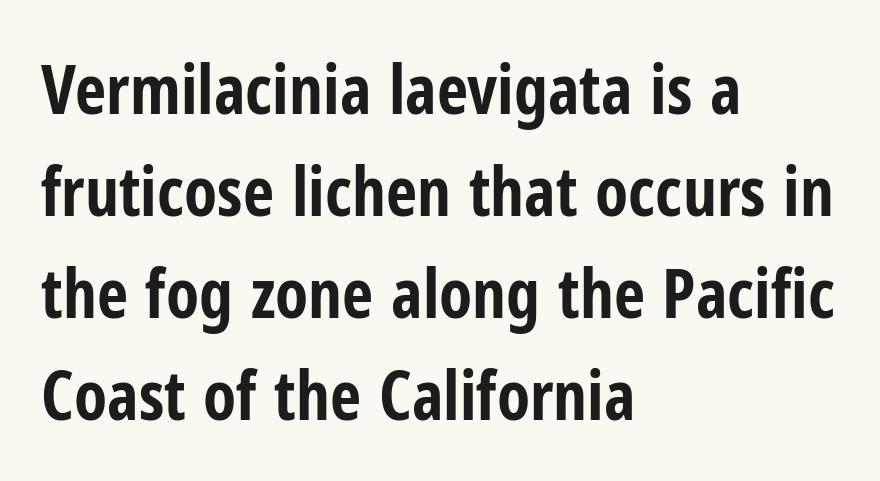
{"serif": "no", "italic": "no", "bold": "yes", "weight": "bold", "width": "condensed", "stroke_contrast": "low", "x_height": "medium", "monospaced": "no", "underline": "no", "align": "left", "line_spacing": "normal", "line_spacing_ratio": 1.5, "letter_spacing": "normal", "letter_spacing_em": 0.0, "glyph_px": 68}
